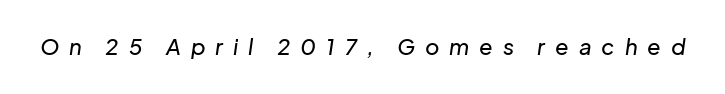
The image shows 22 px text type, italic (leaning right); set unusually wide letter spacing (+0.45 em), not underlined.
